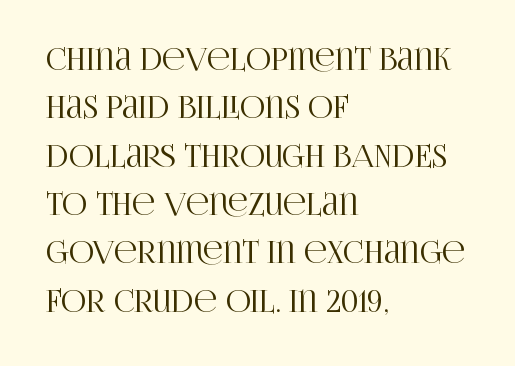
{"serif": "yes", "italic": "no", "width": "condensed", "stroke_contrast": "high", "x_height": "large", "monospaced": "no", "underline": "no", "align": "left", "line_spacing": "normal", "line_spacing_ratio": 1.56, "letter_spacing": "normal", "letter_spacing_em": 0.0, "glyph_px": 31}
